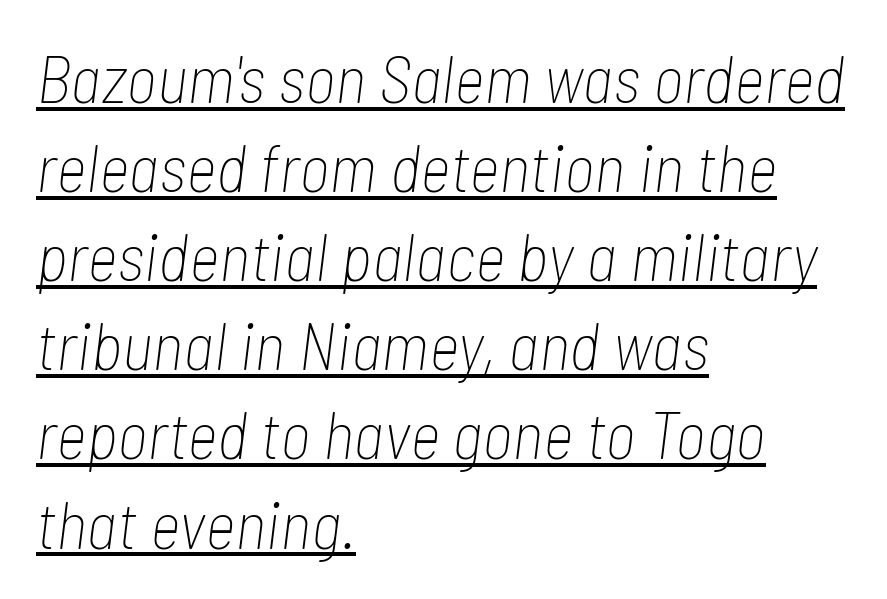
The glyphs look as if they've been sheared to an angle. The letterforms sit at book weight or below. A continuous stroke trails under the words, as in a hyperlink. In terms of leading, this rendering sits right in the middle. A typesetter would call this proportional, since set widths differ per character.
